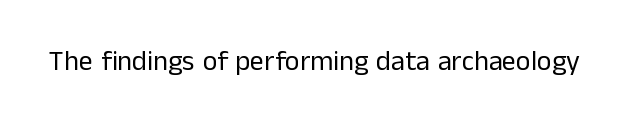
The specimen omits any rule beneath the text block's lines. Short note: letters normally spaced. Vertical strokes here are truly vertical. Note the varied advance widths — an 'i' is clearly narrower than an 'm'. The face used here is a sans, in the tradition of grotesques and geometrics.
